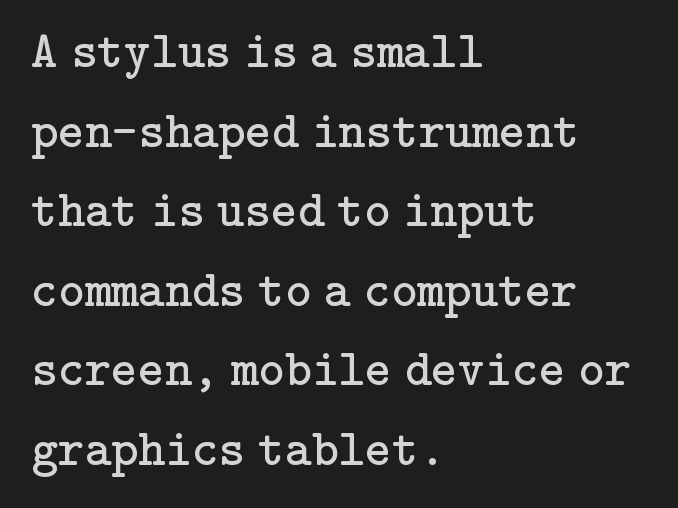
The image shows 51 px regular-weight serif type, upright; set left-aligned, normal line spacing (1.56x), normal letter spacing, not underlined; low stroke contrast and a medium x-height.
